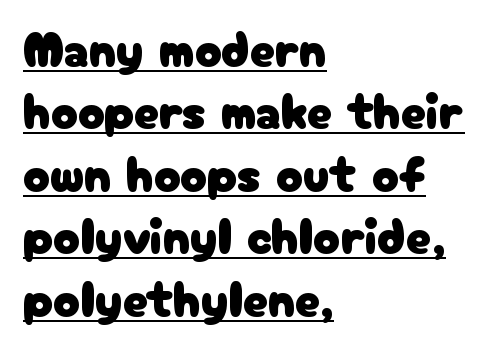
This sample uses plain, unmodified letter spacing. Check the space under the baseline: a stroke is drawn there. Does the copy run flush right? No — it runs flush left. Ascenders rise straight up at ninety degrees. Each letter's strokes conclude bluntly, with no projecting serifs. Spacing verdict: proportional, widths tailored to each character.
